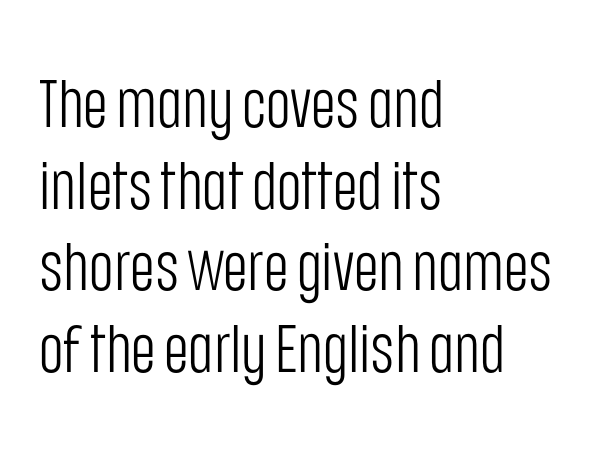
{"serif": "no", "italic": "no", "bold": "no", "weight": "light", "width": "condensed", "stroke_contrast": "low", "x_height": "large", "monospaced": "no", "underline": "no", "align": "left", "line_spacing_ratio": 1.22, "letter_spacing": "normal", "letter_spacing_em": 0.0, "glyph_px": 67}
